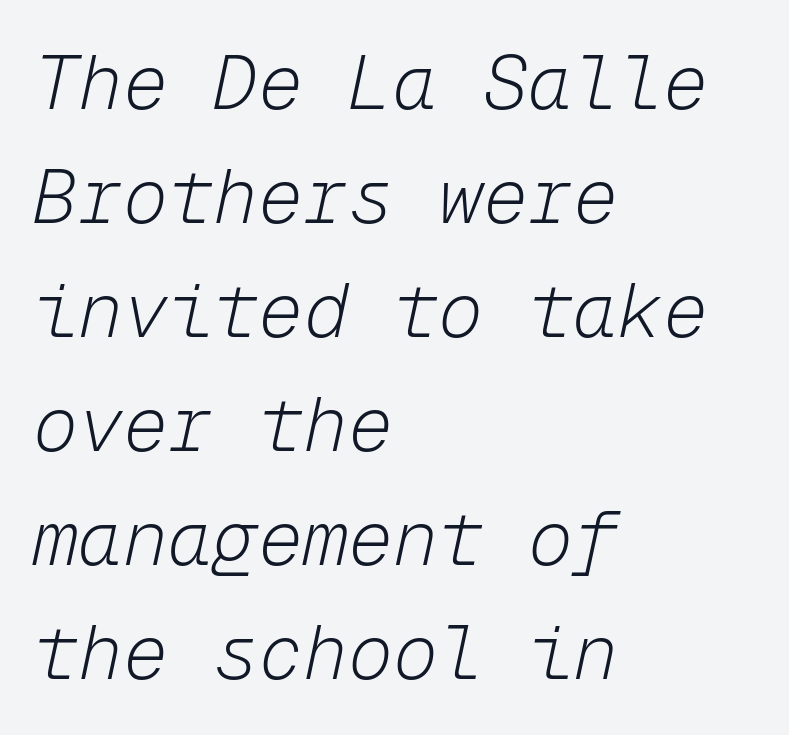
Q: Is the text bold? A: No.
Q: Is the text italic (slanted)? A: Yes, it leans right by about 12 degrees.
Q: Is the text underlined? A: No.
Q: How is the paragraph aligned? A: Left-aligned.
Q: Is the spacing between letters normal or unusually wide? A: Normal.
Q: Is the spacing between lines tight, normal or loose? A: Normal.
Q: Width (condensed, normal, or wide)? A: Normal.
Q: Stroke contrast? A: Low.
Q: x-height? A: Medium.
Q: Monospaced? A: Yes.
